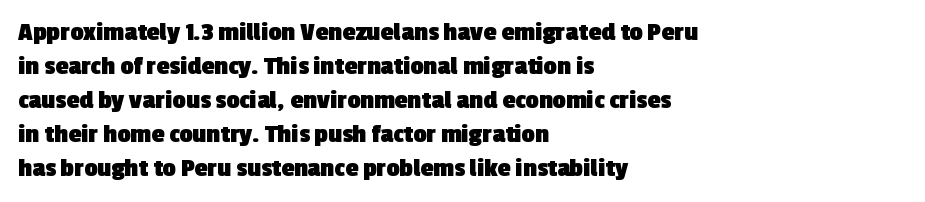
The image shows 26 px bold type; set left-aligned, normal line spacing (1.31x), normal letter spacing, not underlined.
